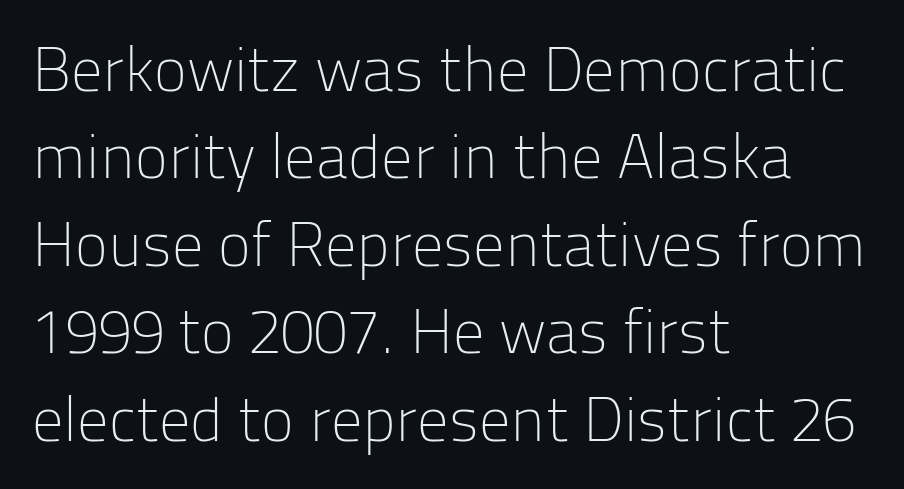
Q: Is the text bold? A: No.
Q: Is the text italic (slanted)? A: No, it is upright.
Q: Is the typeface a serif or a sans-serif typeface? A: Sans-serif.
Q: Is the text underlined? A: No.
Q: How is the paragraph aligned? A: Left-aligned.
Q: Is the spacing between letters normal or unusually wide? A: Normal.
Q: Is the spacing between lines tight, normal or loose? A: Normal.
Q: Width (condensed, normal, or wide)? A: Normal.
Q: Stroke contrast? A: Low.
Q: x-height? A: Medium.
Q: Monospaced? A: No.
